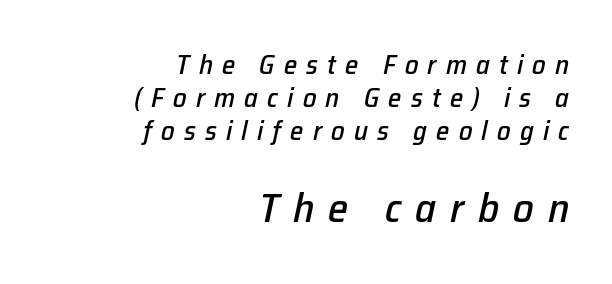
Q: Is the text italic (slanted)? A: Yes, it leans right by about 12 degrees.
Q: Is the text underlined? A: No.
Q: How is the paragraph aligned? A: Right-aligned.
Q: Is the spacing between letters normal or unusually wide? A: Unusually wide.
Q: Which block of text is set in a larger size, the first (top) or the second (bottom)? A: The second (bottom) one.
Q: Width (condensed, normal, or wide)? A: Normal.
Q: Stroke contrast? A: Low.
Q: x-height? A: Medium.
Q: Monospaced? A: No.
